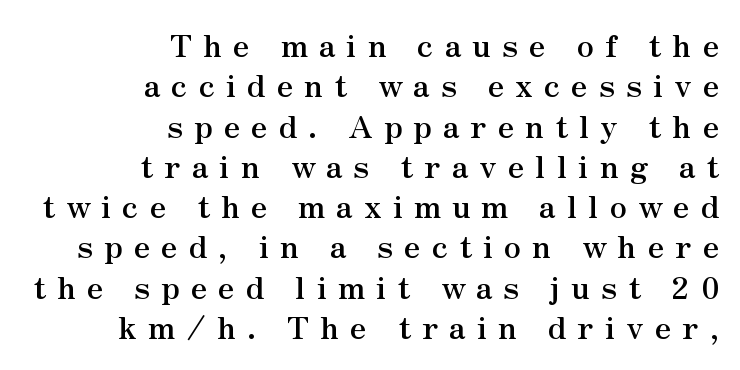
Q: Is the text bold? A: Yes.
Q: Is the text italic (slanted)? A: No, it is upright.
Q: Is the typeface a serif or a sans-serif typeface? A: Serif.
Q: Is the text underlined? A: No.
Q: How is the paragraph aligned? A: Right-aligned.
Q: Is the spacing between letters normal or unusually wide? A: Unusually wide.
Q: Is the spacing between lines tight, normal or loose? A: Normal.
Q: Width (condensed, normal, or wide)? A: Normal.
Q: Stroke contrast? A: Medium.
Q: x-height? A: Small.
Q: Monospaced? A: No.
